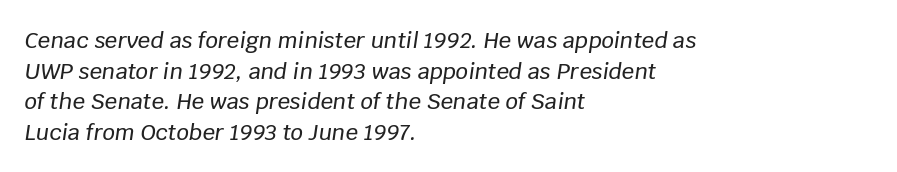
The image shows 22 px text type, italic (leaning right); set left-aligned, normal line spacing (1.39x), normal letter spacing, not underlined.
